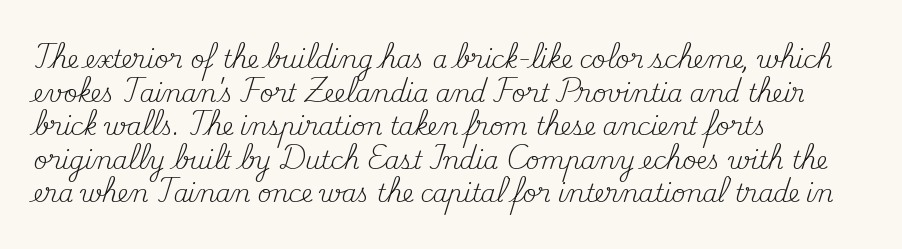
{"bold": "no", "underline": "no", "align": "left", "line_spacing": "normal", "line_spacing_ratio": 1.4, "letter_spacing": "normal", "letter_spacing_em": 0.0, "glyph_px": 24}
